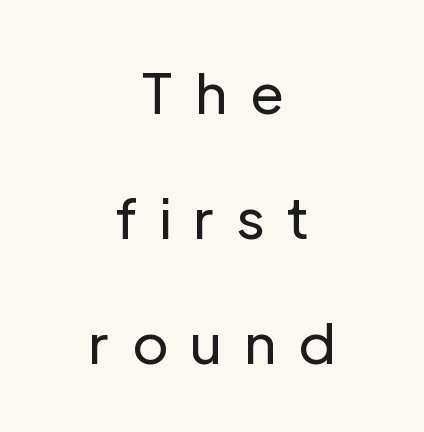
{"serif": "no", "italic": "no", "bold": "no", "weight": "regular", "width": "normal", "stroke_contrast": "low", "x_height": "medium", "monospaced": "no", "underline": "no", "align": "center", "line_spacing": "loose", "line_spacing_ratio": 2.27, "letter_spacing": "wide", "letter_spacing_em": 0.39, "glyph_px": 55}
